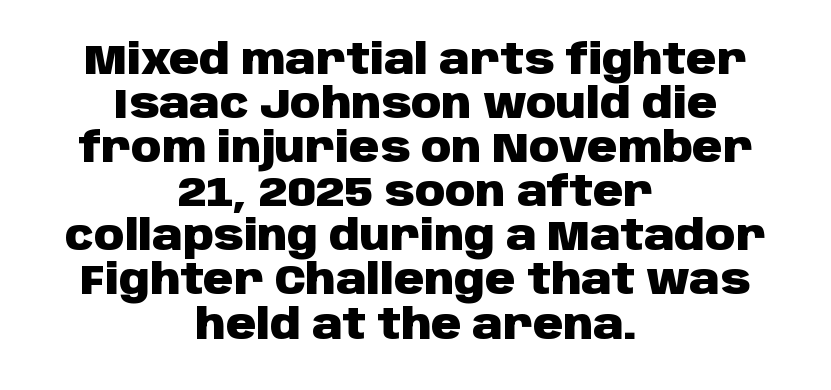
Q: Is the text bold? A: Yes.
Q: Is the text italic (slanted)? A: No, it is upright.
Q: Is the typeface a serif or a sans-serif typeface? A: Sans-serif.
Q: Is the text underlined? A: No.
Q: How is the paragraph aligned? A: Centered.
Q: Is the spacing between letters normal or unusually wide? A: Normal.
Q: Is the spacing between lines tight, normal or loose? A: Tight.
Q: Width (condensed, normal, or wide)? A: Normal.
Q: Stroke contrast? A: Low.
Q: x-height? A: Large.
Q: Monospaced? A: No.
